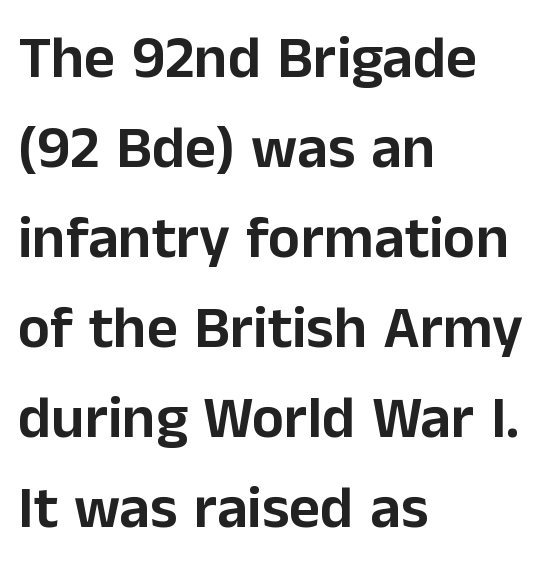
{"serif": "no", "italic": "no", "width": "normal", "stroke_contrast": "low", "x_height": "medium", "monospaced": "no", "underline": "no", "align": "left", "line_spacing": "normal", "line_spacing_ratio": 1.5, "letter_spacing": "normal", "letter_spacing_em": 0.0, "glyph_px": 60}
